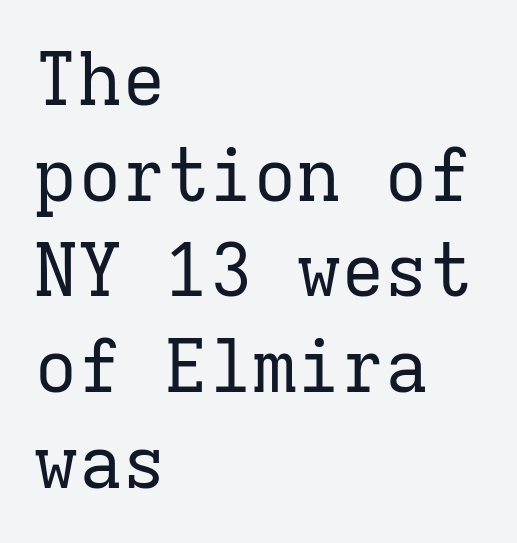
Q: Is the text bold? A: No.
Q: Is the text italic (slanted)? A: No, it is upright.
Q: Is the typeface a serif or a sans-serif typeface? A: Serif.
Q: Is the text underlined? A: No.
Q: How is the paragraph aligned? A: Left-aligned.
Q: Is the spacing between letters normal or unusually wide? A: Normal.
Q: Is the spacing between lines tight, normal or loose? A: Normal.
Q: Width (condensed, normal, or wide)? A: Normal.
Q: Stroke contrast? A: Low.
Q: x-height? A: Medium.
Q: Monospaced? A: Yes.
